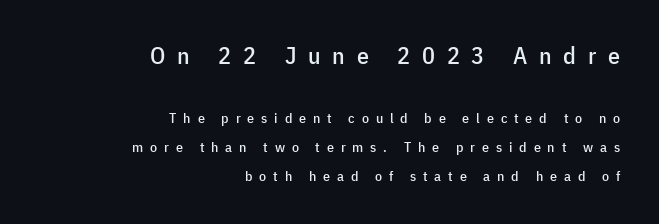
{"italic": "no", "underline": "no", "align": "right", "line_spacing": "loose", "line_spacing_ratio": 2.07, "letter_spacing": "wide", "letter_spacing_em": 0.49, "larger_block": "first", "size_ratio": 1.71, "glyph_px": 24}
